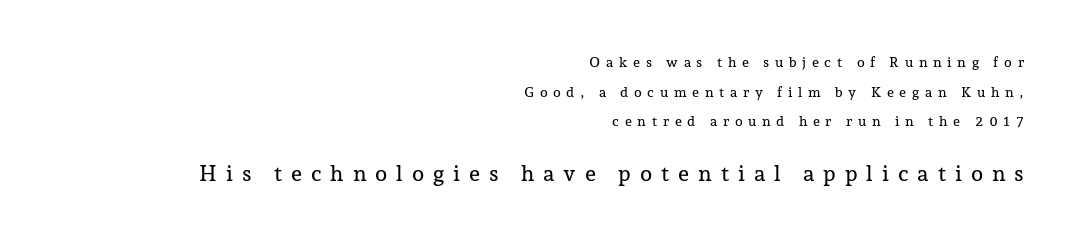
Q: Is the text italic (slanted)? A: No, it is upright.
Q: Is the text underlined? A: No.
Q: How is the paragraph aligned? A: Right-aligned.
Q: Is the spacing between letters normal or unusually wide? A: Unusually wide.
Q: Is the spacing between lines tight, normal or loose? A: Loose.
Q: Which block of text is set in a larger size, the first (top) or the second (bottom)? A: The second (bottom) one.
